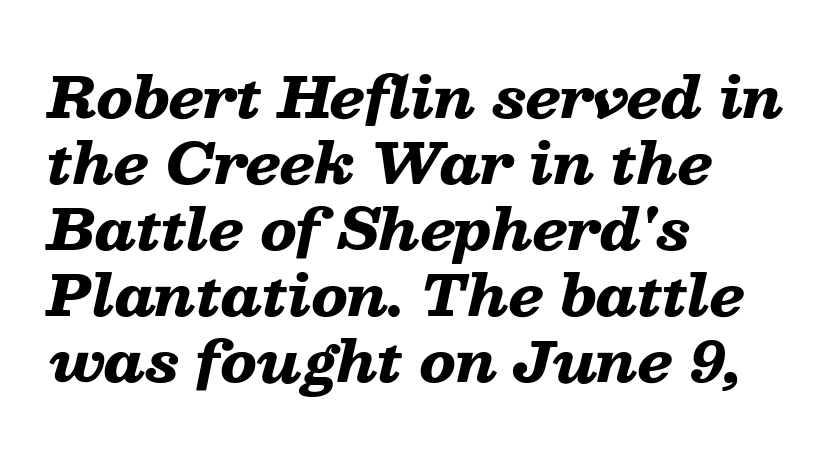
{"italic": "yes", "lean": "right", "slant_degrees": 13, "bold": "yes", "weight": "heavy", "width": "wide", "stroke_contrast": "low", "x_height": "medium", "monospaced": "no", "underline": "no", "align": "left", "line_spacing_ratio": 1.18, "letter_spacing": "normal", "letter_spacing_em": 0.0, "glyph_px": 56}
